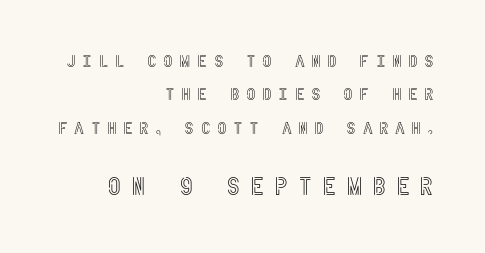
When letters stand straight like this, we call the style roman or upright. Caption: upper text group reduced, lower text group enlarged. These lines stand farther apart than default settings would place them. Display-style spreading of the glyphs; the letterfit is very open. Horizontally, the lines are justified to the trailing edge only. Only glyphs here, with clear space below each row.
